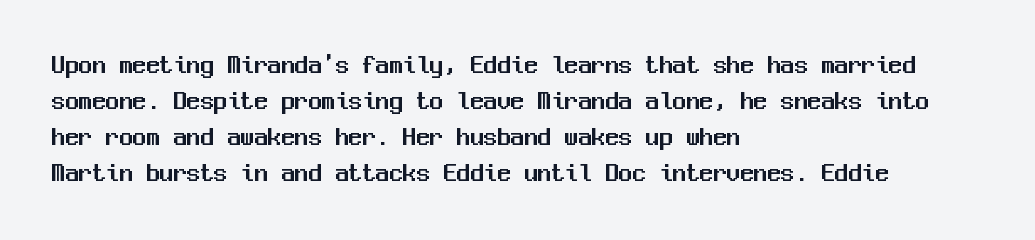
{"italic": "no", "underline": "no", "align": "left", "line_spacing": "normal", "line_spacing_ratio": 1.33, "letter_spacing": "normal", "letter_spacing_em": 0.0, "glyph_px": 27}
